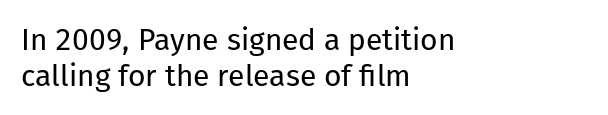
{"serif": "no", "italic": "no", "bold": "no", "weight": "regular", "width": "normal", "stroke_contrast": "low", "x_height": "medium", "monospaced": "no", "underline": "no", "align": "left", "line_spacing_ratio": 1.2, "letter_spacing": "normal", "letter_spacing_em": 0.0, "glyph_px": 30}
